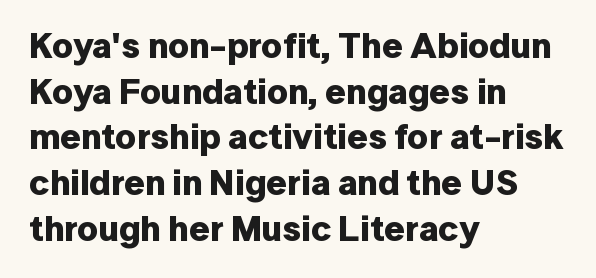
{"serif": "no", "italic": "no", "bold": "yes", "weight": "bold", "width": "normal", "stroke_contrast": "low", "x_height": "medium", "monospaced": "no", "underline": "no", "align": "left", "line_spacing": "normal", "line_spacing_ratio": 1.27, "letter_spacing": "normal", "letter_spacing_em": 0.0, "glyph_px": 36}
